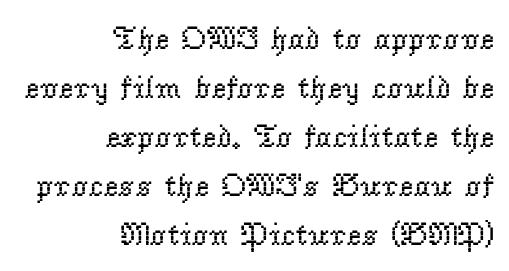
Check where the strokes stop: tiny serifs finish them off. Is the stroke heavy? The answer is a plain regular-or-lighter. In terms of letterspacing, this is plain default setting. Designer's note — italics off, roman on.
